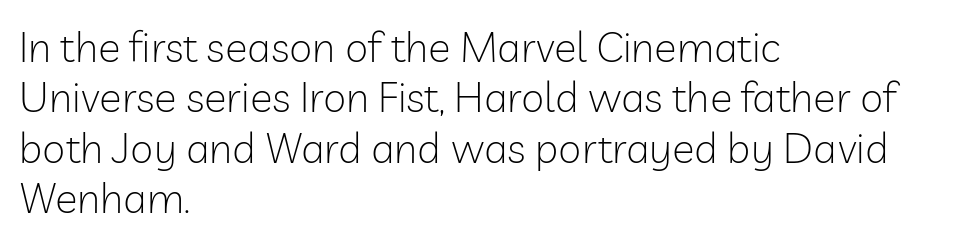
No heavy texture on the line: the type isn't bold. Spacing verdict: proportional, widths tailored to each character. Default kerning and tracking; the words read as compact shapes. Style check: upright. Stroke terminals: plain, sans-serif. Glance below the letters and you will spot only blank space.
